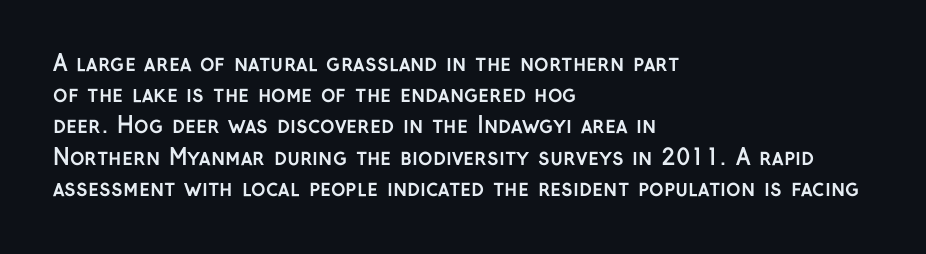
In CSS terms this would be text-align: left. Baseline-to-baseline distance is the conventional proportion of letter height. Notice how the stems are strictly vertical — no italics here. The space beneath each line is pristine and unruled. Spacing between characters is what you'd get straight out of the box. The passage shown is emphatically bold.
